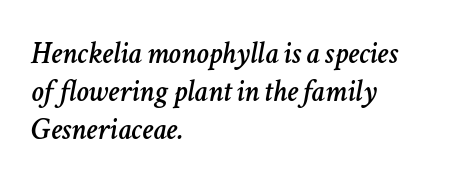
The image shows 31 px text type, italic (leaning right); set left-aligned, line spacing 1.22x, normal letter spacing, not underlined; low stroke contrast and a medium x-height.
